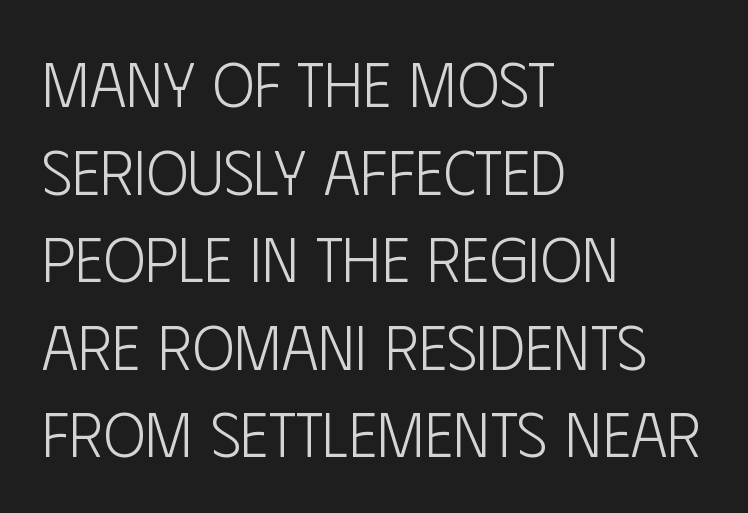
{"serif": "no", "italic": "no", "bold": "no", "weight": "light", "width": "condensed", "stroke_contrast": "low", "x_height": "large", "monospaced": "no", "underline": "no", "align": "left", "line_spacing": "normal", "line_spacing_ratio": 1.39, "letter_spacing": "normal", "letter_spacing_em": 0.0, "glyph_px": 63}
